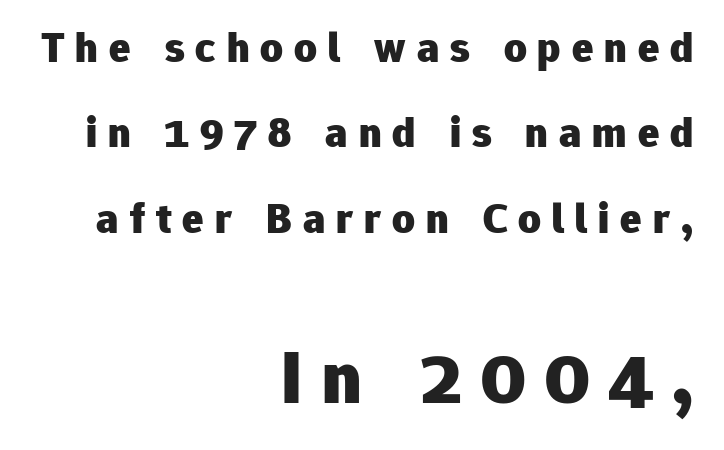
Q: Is the text bold? A: Yes.
Q: Is the text italic (slanted)? A: No, it is upright.
Q: Is the typeface a serif or a sans-serif typeface? A: Sans-serif.
Q: Is the text underlined? A: No.
Q: How is the paragraph aligned? A: Right-aligned.
Q: Is the spacing between letters normal or unusually wide? A: Unusually wide.
Q: Is the spacing between lines tight, normal or loose? A: Loose.
Q: Which block of text is set in a larger size, the first (top) or the second (bottom)? A: The second (bottom) one.
Q: Width (condensed, normal, or wide)? A: Normal.
Q: Stroke contrast? A: Low.
Q: x-height? A: Medium.
Q: Monospaced? A: No.
